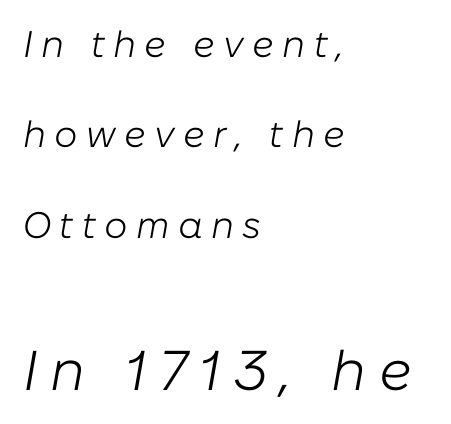
Q: Is the text bold? A: No.
Q: Is the text italic (slanted)? A: Yes, it leans right by about 10 degrees.
Q: Is the text underlined? A: No.
Q: How is the paragraph aligned? A: Left-aligned.
Q: Is the spacing between letters normal or unusually wide? A: Unusually wide.
Q: Is the spacing between lines tight, normal or loose? A: Loose.
Q: Which block of text is set in a larger size, the first (top) or the second (bottom)? A: The second (bottom) one.
Q: Width (condensed, normal, or wide)? A: Normal.
Q: Stroke contrast? A: Low.
Q: x-height? A: Medium.
Q: Monospaced? A: No.
